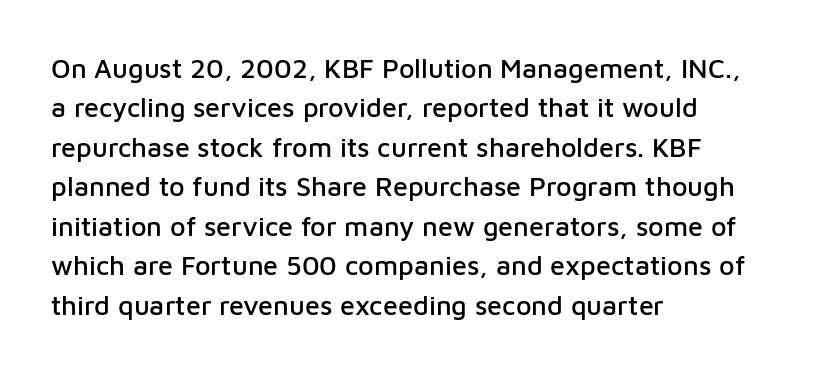
The image shows 27 px text type, upright; set left-aligned, normal line spacing (1.46x), normal letter spacing, not underlined.
